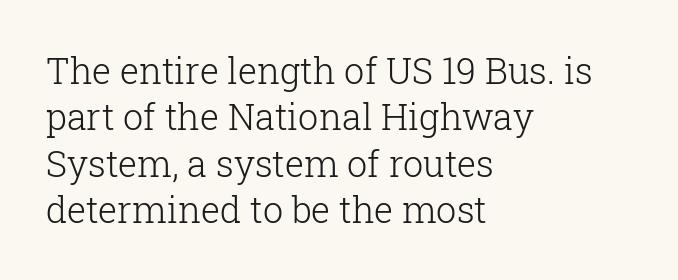
{"serif": "yes", "italic": "no", "bold": "no", "weight": "light", "width": "normal", "stroke_contrast": "low", "x_height": "medium", "monospaced": "no", "underline": "no", "align": "left", "line_spacing": "normal", "line_spacing_ratio": 1.29, "letter_spacing": "normal", "letter_spacing_em": 0.0, "glyph_px": 36}
